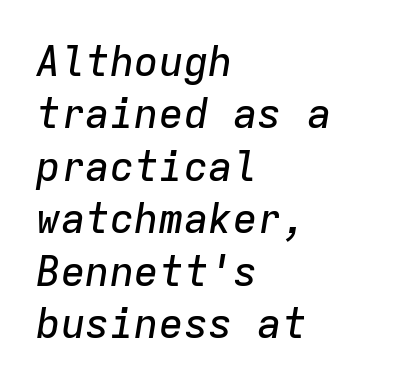
{"italic": "yes", "lean": "right", "slant_degrees": 9, "width": "normal", "stroke_contrast": "low", "x_height": "medium", "monospaced": "yes", "underline": "no", "align": "left", "line_spacing": "normal", "line_spacing_ratio": 1.28, "letter_spacing": "normal", "letter_spacing_em": 0.0, "glyph_px": 41}
